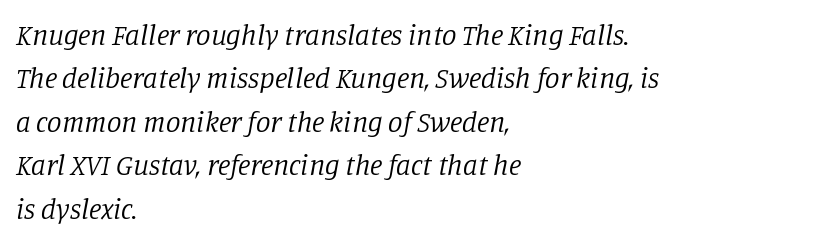
The image shows 29 px regular-weight serif type, italic (leaning right); set left-aligned, normal line spacing (1.5x), normal letter spacing, not underlined; low stroke contrast and a large x-height.
